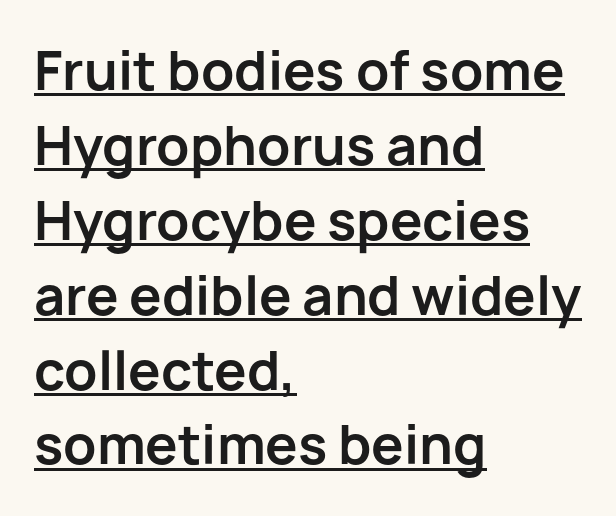
The rendering uses a moderate line-height, typical for paragraphs. Every word sits above its own underline. Honestly, the letter spacing is just normal — you wouldn't notice it. Posture: vertical. Teacher's note: observe the even left margin — that is flush-left alignment.
